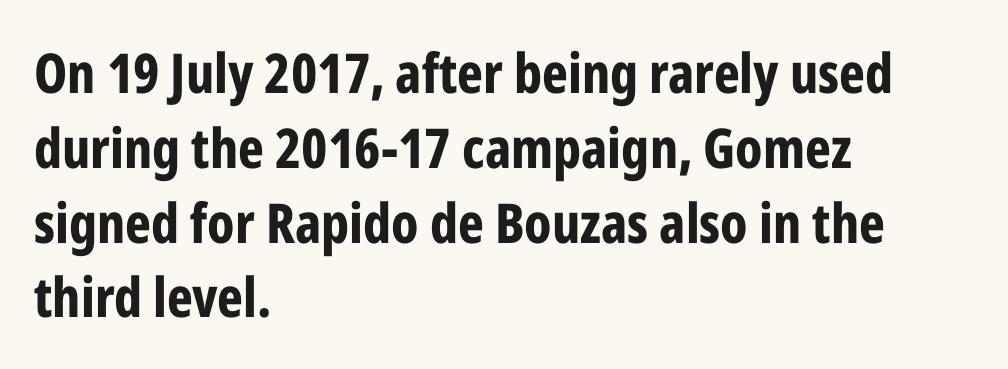
Normally led — the rows are evenly, conventionally spaced. Plenty of ink on the page — the face is bold. Unmarked baselines from the first word to the last. Check where the strokes stop: nothing finishes them off — pure sans.
